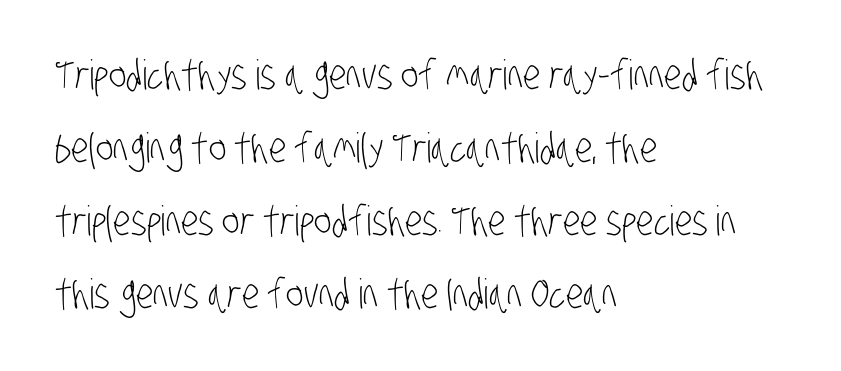
Q: Is the text bold? A: No.
Q: Is the typeface a serif or a sans-serif typeface? A: Sans-serif.
Q: Is the text underlined? A: No.
Q: How is the paragraph aligned? A: Left-aligned.
Q: Is the spacing between letters normal or unusually wide? A: Normal.
Q: Width (condensed, normal, or wide)? A: Condensed.
Q: Stroke contrast? A: Low.
Q: x-height? A: Large.
Q: Monospaced? A: No.
